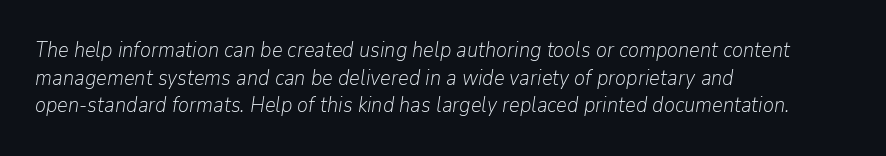
These lines are set flush left with a ragged right edge. The vertical gap from one line to the next is medium. You could call the tracking neutral — neither tight nor loose. Beneath every word, the page is bare.
